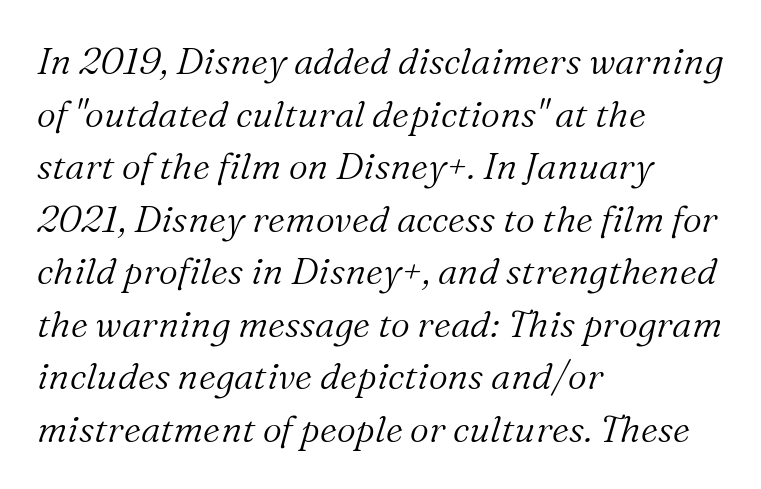
Leading matches the norm, producing a regular column. A typesetter would mark this as italic. These lines are rendered in a variable-pitch font. Standard letterfit; no display-style spreading of the glyphs. The weight would be labelled regular, book, light, or lighter still. Casual observation: everything's shoved over to the left.
